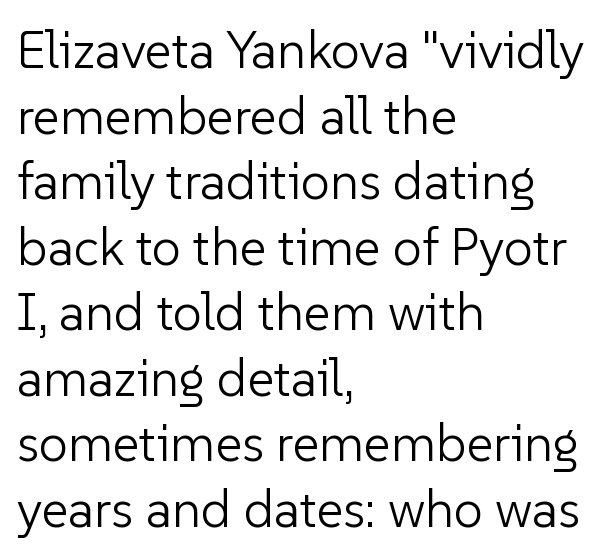
The image shows 52 px light sans-serif type, upright; set left-aligned, normal line spacing (1.26x), normal letter spacing, not underlined; low stroke contrast and a medium x-height.
